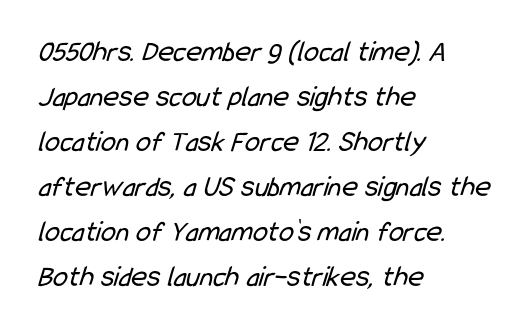
Q: Is the text bold? A: No.
Q: Is the typeface a serif or a sans-serif typeface? A: Sans-serif.
Q: Is the text underlined? A: No.
Q: How is the paragraph aligned? A: Left-aligned.
Q: Is the spacing between letters normal or unusually wide? A: Normal.
Q: Is the spacing between lines tight, normal or loose? A: Normal.
Q: Width (condensed, normal, or wide)? A: Condensed.
Q: Stroke contrast? A: Low.
Q: x-height? A: Medium.
Q: Monospaced? A: No.
